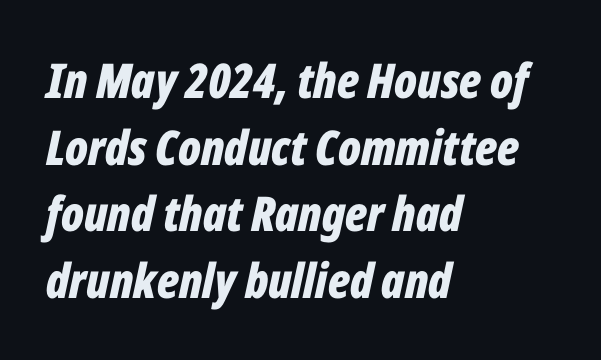
These lines are rendered in a variable-pitch font. Notice how thick the strokes are: this is what a full bold looks like. Letter spacing: default. The text carries the slant typical of an italic or oblique font. The rendering uses a moderate line-height, typical for paragraphs.
